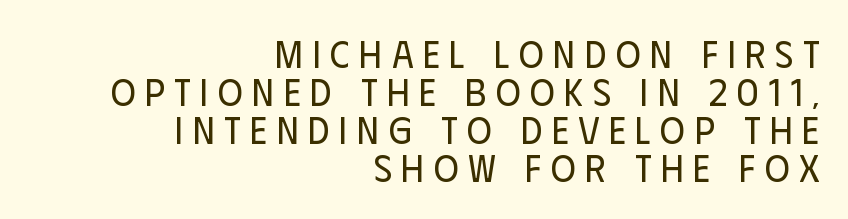
{"serif": "no", "italic": "no", "bold": "no", "weight": "regular", "width": "condensed", "stroke_contrast": "low", "x_height": "large", "monospaced": "no", "underline": "no", "align": "right", "line_spacing": "tight", "line_spacing_ratio": 1.0, "letter_spacing": "wide", "letter_spacing_em": 0.25, "glyph_px": 38}
